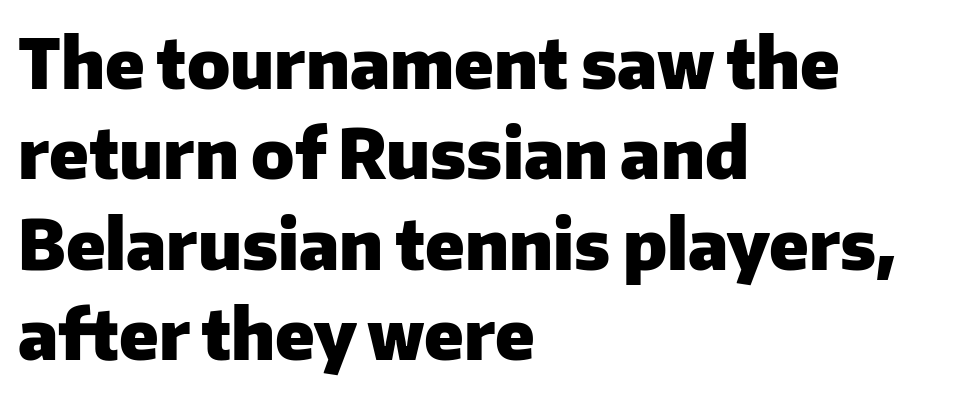
{"serif": "no", "italic": "no", "bold": "yes", "weight": "heavy", "width": "normal", "stroke_contrast": "low", "x_height": "medium", "monospaced": "no", "underline": "no", "align": "left", "line_spacing": "normal", "line_spacing_ratio": 1.33, "letter_spacing": "normal", "letter_spacing_em": 0.0, "glyph_px": 68}
